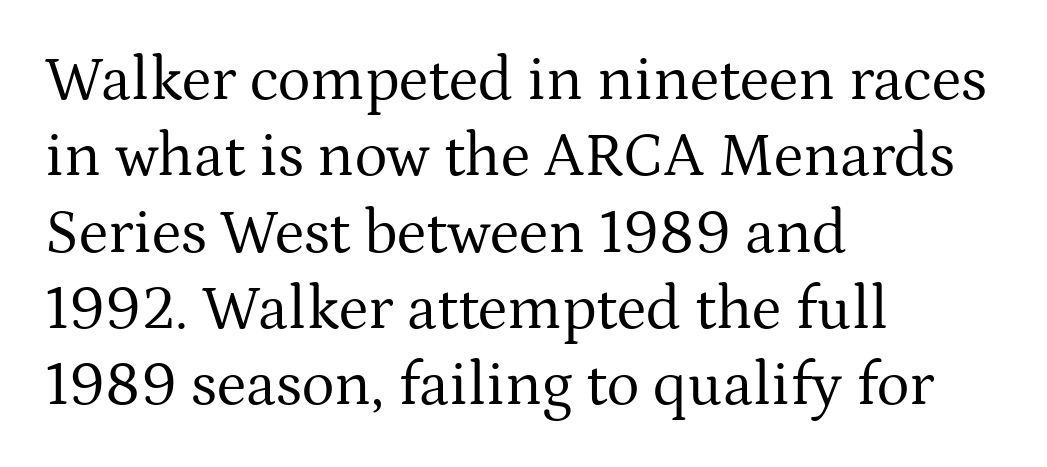
The image shows 62 px regular-weight serif type, upright; set left-aligned, line spacing 1.23x, normal letter spacing, not underlined; medium stroke contrast and a medium x-height.
